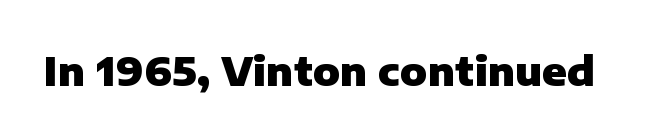
{"serif": "no", "italic": "no", "bold": "yes", "weight": "heavy", "width": "normal", "stroke_contrast": "low", "x_height": "medium", "monospaced": "no", "underline": "no", "letter_spacing": "normal", "letter_spacing_em": 0.0, "glyph_px": 40}
